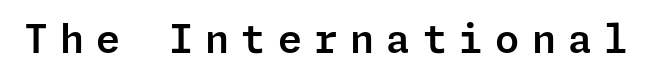
The image shows 39 px sans-serif type, upright; set unusually wide letter spacing (+0.31 em), not underlined; low stroke contrast and a medium x-height.
